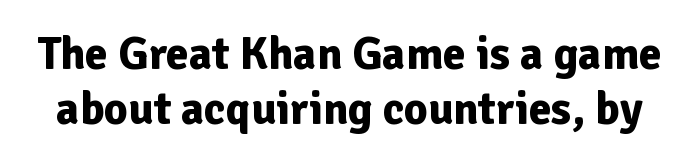
Q: Is the text bold? A: Yes.
Q: Is the text italic (slanted)? A: No, it is upright.
Q: Is the typeface a serif or a sans-serif typeface? A: Sans-serif.
Q: Is the text underlined? A: No.
Q: Is the spacing between letters normal or unusually wide? A: Normal.
Q: Width (condensed, normal, or wide)? A: Normal.
Q: Stroke contrast? A: Low.
Q: x-height? A: Medium.
Q: Monospaced? A: No.
